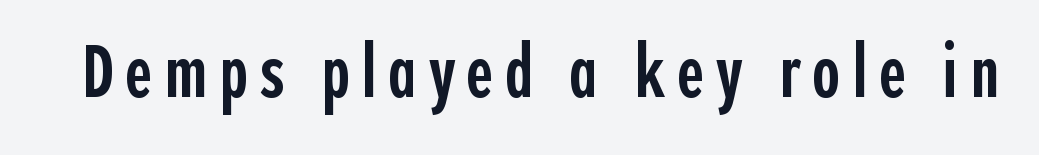
Q: Is the text bold? A: Semi-bold.
Q: Is the text italic (slanted)? A: No, it is upright.
Q: Is the typeface a serif or a sans-serif typeface? A: Sans-serif.
Q: Is the text underlined? A: No.
Q: Width (condensed, normal, or wide)? A: Condensed.
Q: x-height? A: Medium.
Q: Monospaced? A: No.
